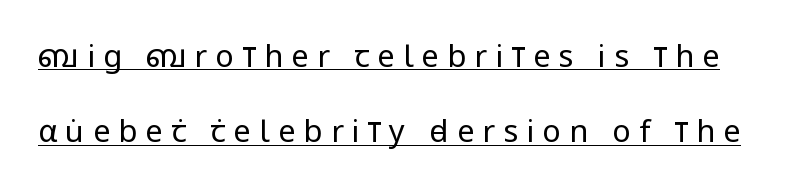
The image shows 31 px regular-weight, condensed sans-serif type, upright; set loose line spacing (2.43x), unusually wide letter spacing (+0.26 em), underlined; low stroke contrast and a large x-height.
